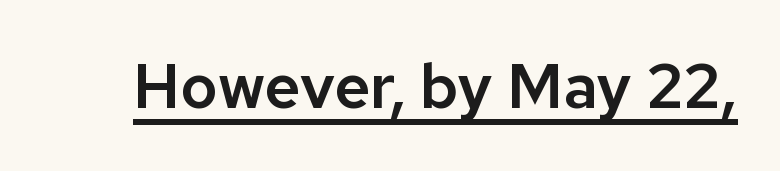
Q: Is the text italic (slanted)? A: No, it is upright.
Q: Is the typeface a serif or a sans-serif typeface? A: Sans-serif.
Q: Is the text underlined? A: Yes.
Q: Is the spacing between letters normal or unusually wide? A: Normal.
Q: Width (condensed, normal, or wide)? A: Normal.
Q: Stroke contrast? A: Low.
Q: x-height? A: Medium.
Q: Monospaced? A: No.
